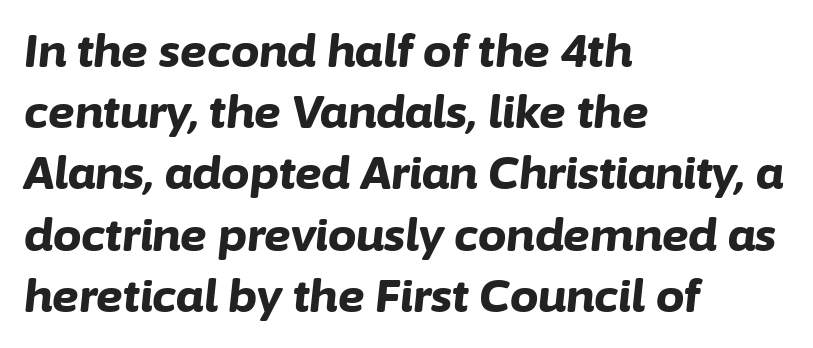
{"italic": "yes", "lean": "right", "slant_degrees": 6, "bold": "yes", "weight": "bold", "width": "normal", "stroke_contrast": "low", "x_height": "medium", "monospaced": "no", "underline": "no", "align": "left", "line_spacing": "normal", "line_spacing_ratio": 1.36, "letter_spacing": "normal", "letter_spacing_em": 0.0, "glyph_px": 45}
